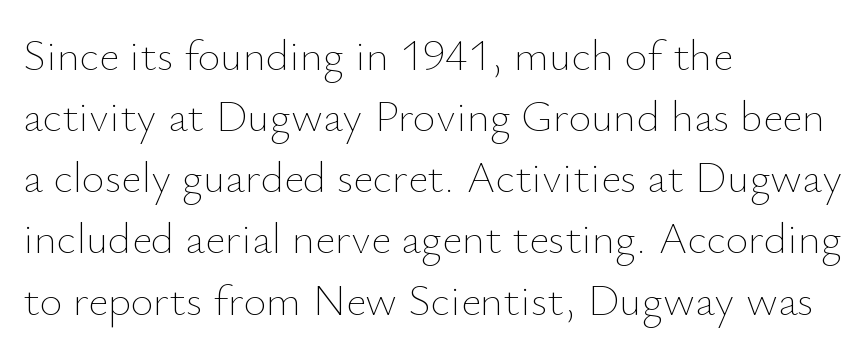
The image shows 44 px thin type, upright; set left-aligned, normal line spacing (1.39x), normal letter spacing, not underlined; low stroke contrast and a small x-height.
